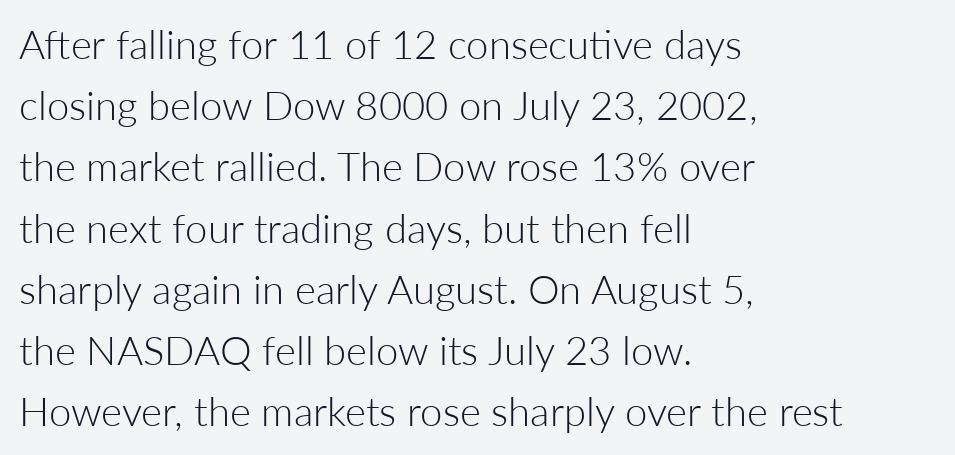
The image shows 40 px light sans-serif type, upright; set left-aligned, normal line spacing (1.53x), normal letter spacing, not underlined; low stroke contrast and a medium x-height.
